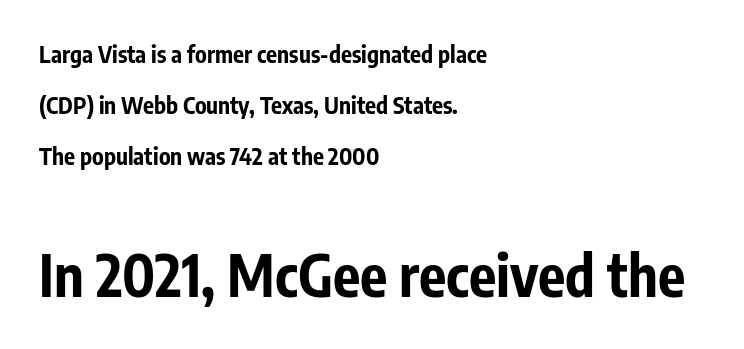
Q: Is the text bold? A: Yes.
Q: Is the text italic (slanted)? A: No, it is upright.
Q: Is the typeface a serif or a sans-serif typeface? A: Sans-serif.
Q: Is the text underlined? A: No.
Q: How is the paragraph aligned? A: Left-aligned.
Q: Is the spacing between letters normal or unusually wide? A: Normal.
Q: Is the spacing between lines tight, normal or loose? A: Loose.
Q: Which block of text is set in a larger size, the first (top) or the second (bottom)? A: The second (bottom) one.
Q: Width (condensed, normal, or wide)? A: Condensed.
Q: Stroke contrast? A: Low.
Q: x-height? A: Medium.
Q: Monospaced? A: No.
